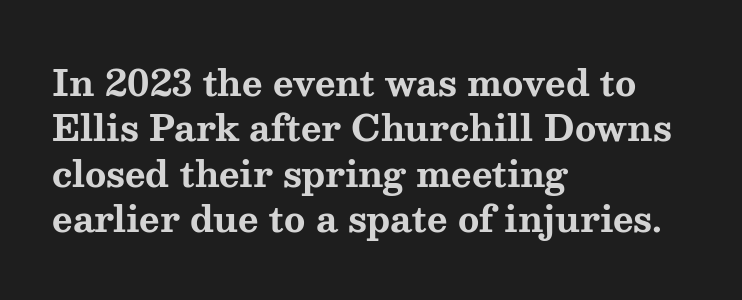
Q: Is the text bold? A: Yes.
Q: Is the text italic (slanted)? A: No, it is upright.
Q: Is the typeface a serif or a sans-serif typeface? A: Serif.
Q: Is the text underlined? A: No.
Q: How is the paragraph aligned? A: Left-aligned.
Q: Is the spacing between letters normal or unusually wide? A: Normal.
Q: Is the spacing between lines tight, normal or loose? A: Normal.
Q: Width (condensed, normal, or wide)? A: Wide.
Q: Stroke contrast? A: Medium.
Q: x-height? A: Medium.
Q: Monospaced? A: No.
